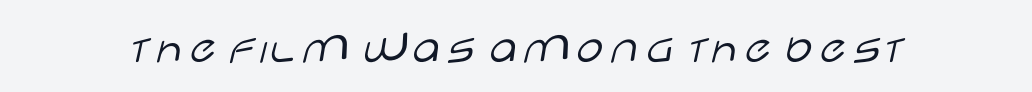
The image shows 49 px light, wide sans-serif type; set normal letter spacing, not underlined; low stroke contrast and a large x-height.
